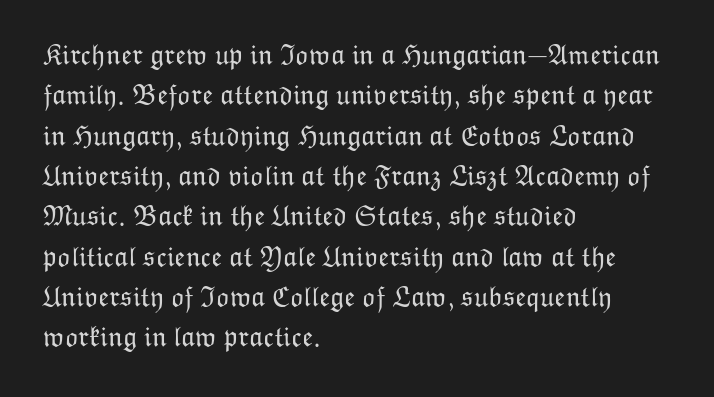
Q: Is the text bold? A: No.
Q: Is the text italic (slanted)? A: No, it is upright.
Q: Is the text underlined? A: No.
Q: How is the paragraph aligned? A: Left-aligned.
Q: Is the spacing between letters normal or unusually wide? A: Normal.
Q: Is the spacing between lines tight, normal or loose? A: Normal.
Q: Width (condensed, normal, or wide)? A: Normal.
Q: Stroke contrast? A: Low.
Q: x-height? A: Medium.
Q: Monospaced? A: No.
